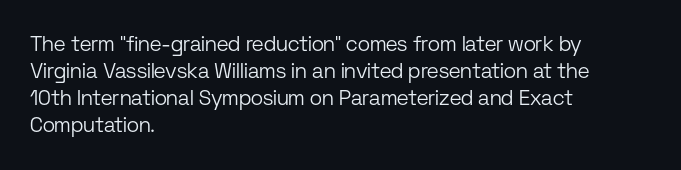
The image shows 21 px text type, upright; set left-aligned, normal line spacing (1.28x), normal letter spacing, not underlined.
